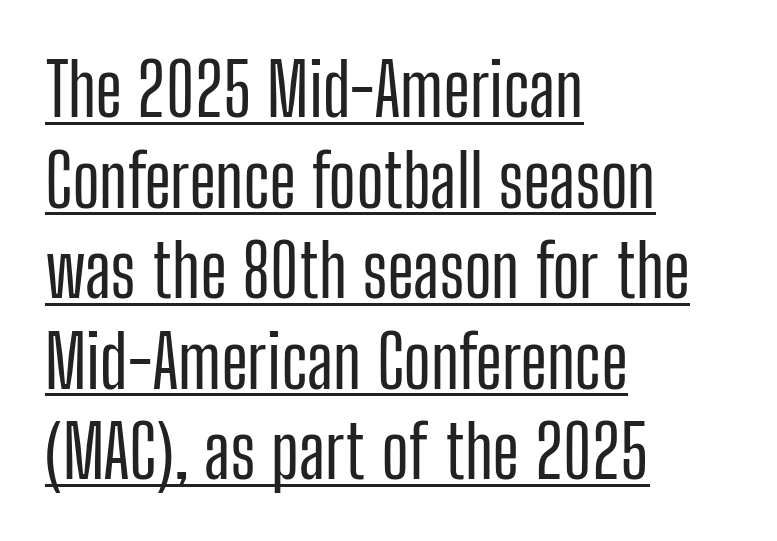
The image shows 73 px condensed sans-serif type, upright; set left-aligned, line spacing 1.24x, normal letter spacing, underlined; low stroke contrast and a medium x-height.
